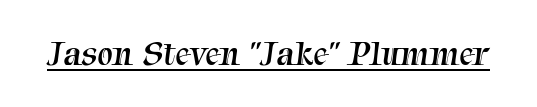
The image shows 35 px regular-weight serif type; set normal letter spacing, underlined; medium stroke contrast and a medium x-height.
